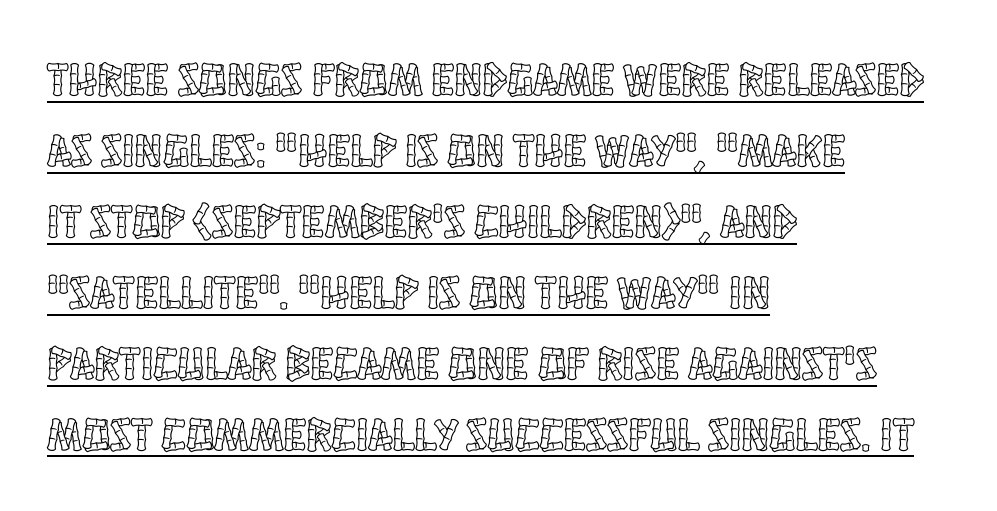
Q: Is the text italic (slanted)? A: No, it is upright.
Q: Is the text underlined? A: Yes.
Q: How is the paragraph aligned? A: Left-aligned.
Q: Is the spacing between letters normal or unusually wide? A: Normal.
Q: Is the spacing between lines tight, normal or loose? A: Normal.
Q: Width (condensed, normal, or wide)? A: Condensed.
Q: x-height? A: Large.
Q: Monospaced? A: No.
